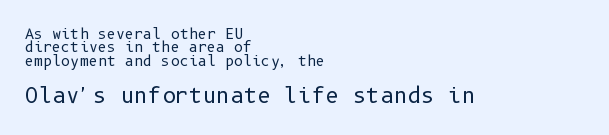
Q: Is the text bold? A: No.
Q: Is the text italic (slanted)? A: No, it is upright.
Q: Is the text underlined? A: No.
Q: How is the paragraph aligned? A: Left-aligned.
Q: Is the spacing between letters normal or unusually wide? A: Normal.
Q: Is the spacing between lines tight, normal or loose? A: Tight.
Q: Which block of text is set in a larger size, the first (top) or the second (bottom)? A: The second (bottom) one.
